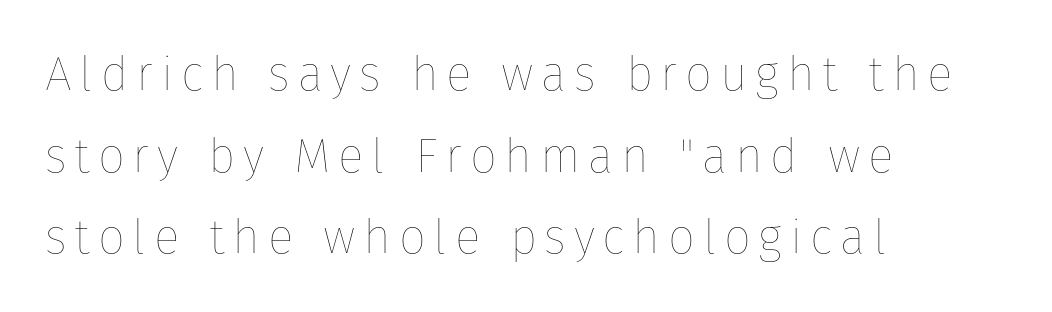
On a weight scale, this lands at 450 or below. A clean baseline with only descenders dipping below it. If you drew a line through each stem, it would be perfectly vertical. Caption: multi-line text, flush left, ragged right. Regarding leading, the lines here are spaced in the standard way.
